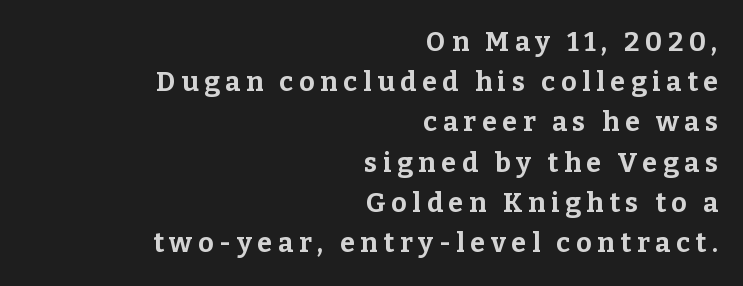
The image shows 27 px bold type, upright; set right-aligned, normal line spacing (1.49x), unusually wide letter spacing (+0.21 em), not underlined.
